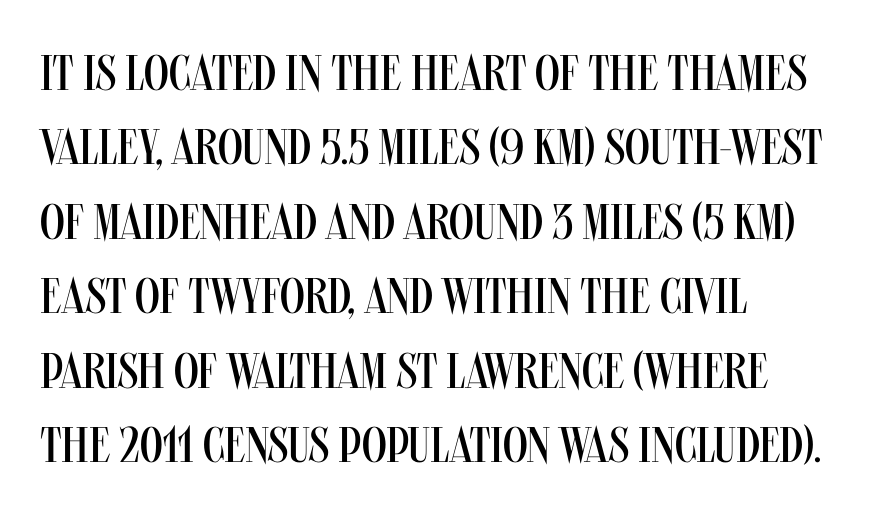
{"serif": "no", "italic": "no", "bold": "no", "weight": "regular", "width": "condensed", "stroke_contrast": "medium", "x_height": "large", "monospaced": "no", "underline": "no", "align": "left", "line_spacing": "normal", "line_spacing_ratio": 1.49, "letter_spacing": "normal", "letter_spacing_em": 0.0, "glyph_px": 50}
